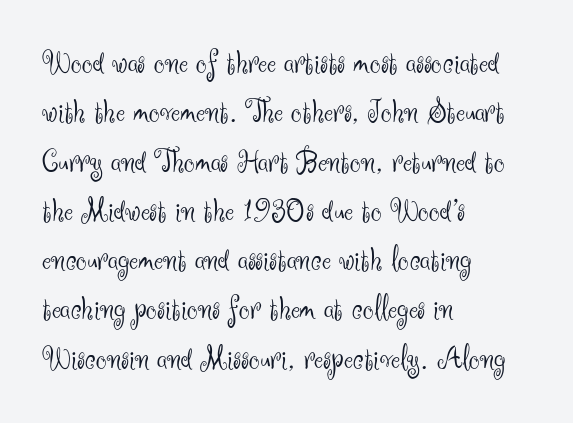
{"serif": "no", "italic": "no", "bold": "no", "weight": "light", "width": "normal", "stroke_contrast": "medium", "x_height": "small", "monospaced": "no", "underline": "no", "align": "left", "line_spacing": "normal", "line_spacing_ratio": 1.45, "letter_spacing": "normal", "letter_spacing_em": 0.0, "glyph_px": 34}
